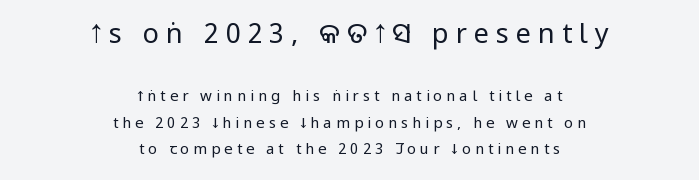
{"italic": "no", "bold": "no", "underline": "no", "align": "center", "line_spacing_ratio": 1.77, "letter_spacing": "wide", "letter_spacing_em": 0.26, "larger_block": "first", "size_ratio": 1.8, "glyph_px": 27}
